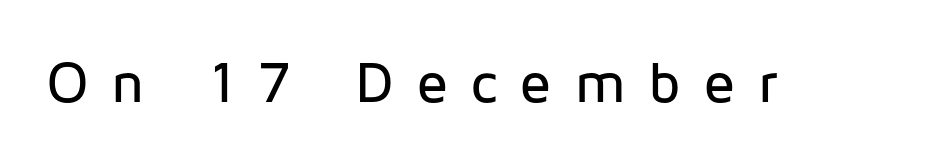
Q: Is the text italic (slanted)? A: No, it is upright.
Q: Is the typeface a serif or a sans-serif typeface? A: Sans-serif.
Q: Is the text underlined? A: No.
Q: Is the spacing between letters normal or unusually wide? A: Unusually wide.
Q: Width (condensed, normal, or wide)? A: Normal.
Q: Stroke contrast? A: Low.
Q: x-height? A: Medium.
Q: Monospaced? A: No.
